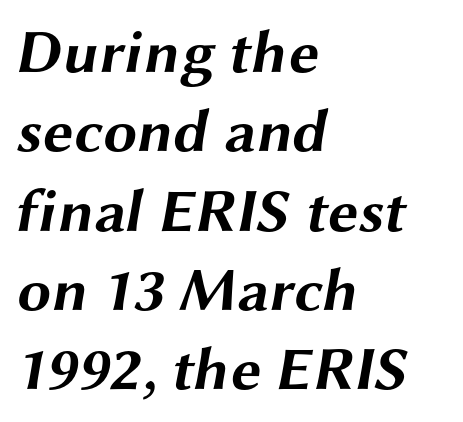
The image shows 61 px bold, wide sans-serif type; set left-aligned, normal line spacing (1.3x), normal letter spacing, not underlined; medium stroke contrast and a medium x-height.
